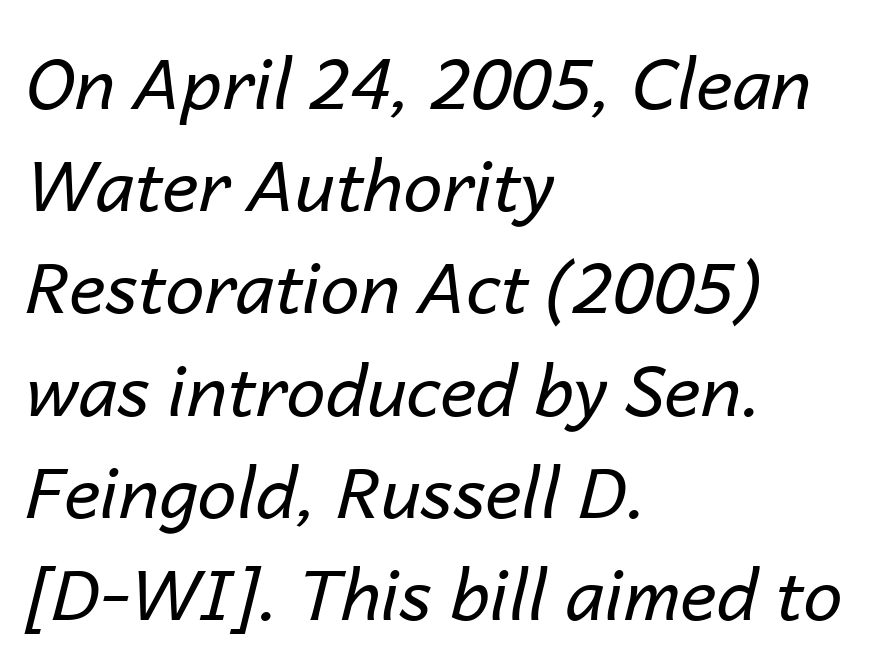
Does the leading feel generous? No, just average. A bare baseline throughout the passage. All the whitespace from short lines collects on the right. The line texture is even and compact thanks to regular tracking. These lines are rendered in a variable-pitch font.
